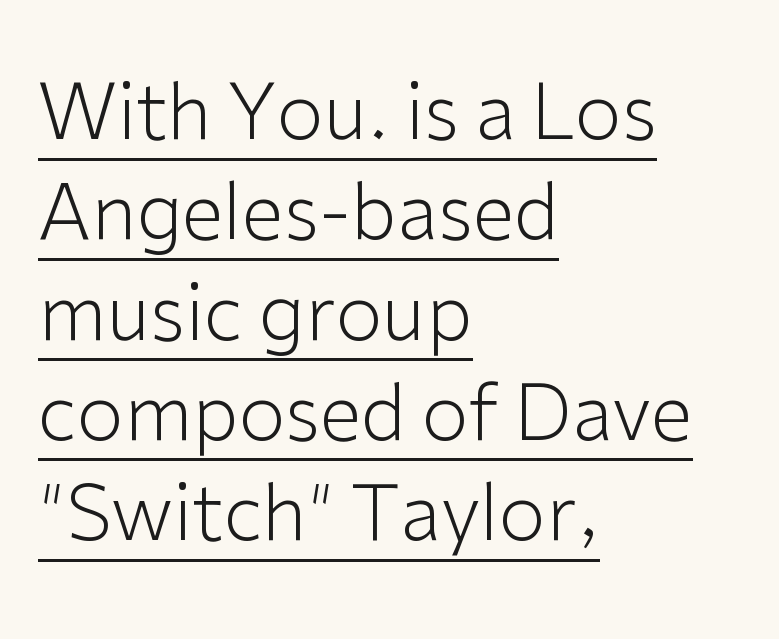
{"serif": "no", "italic": "no", "bold": "no", "weight": "light", "width": "normal", "stroke_contrast": "low", "x_height": "medium", "monospaced": "no", "underline": "yes", "align": "left", "line_spacing": "normal", "line_spacing_ratio": 1.32, "letter_spacing": "normal", "letter_spacing_em": 0.0, "glyph_px": 76}
